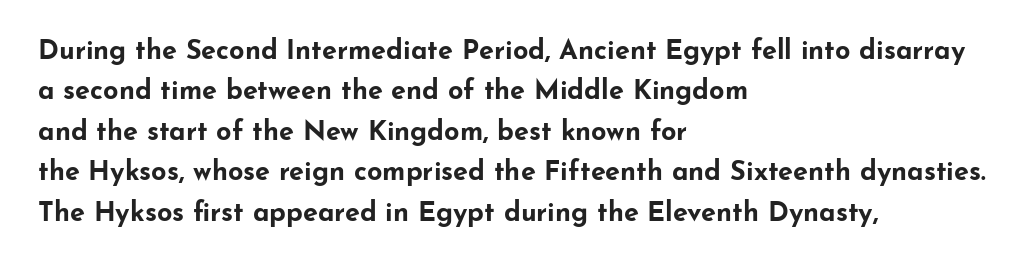
Q: Is the text bold? A: Yes.
Q: Is the text italic (slanted)? A: No, it is upright.
Q: Is the text underlined? A: No.
Q: How is the paragraph aligned? A: Left-aligned.
Q: Is the spacing between letters normal or unusually wide? A: Normal.
Q: Is the spacing between lines tight, normal or loose? A: Normal.
